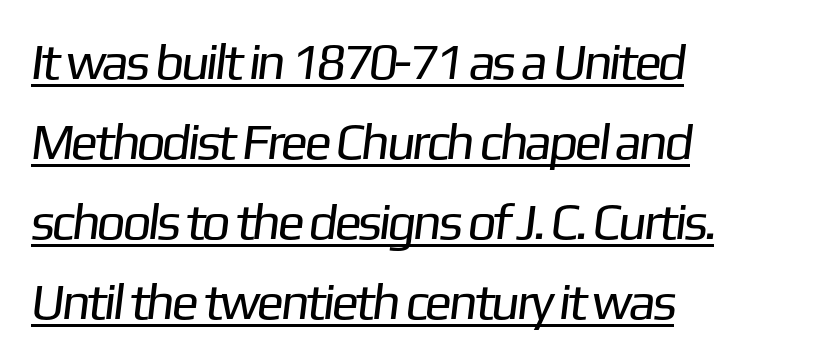
The image shows 51 px regular-weight sans-serif type; set left-aligned, normal line spacing (1.57x), normal letter spacing, underlined; low stroke contrast and a medium x-height.
